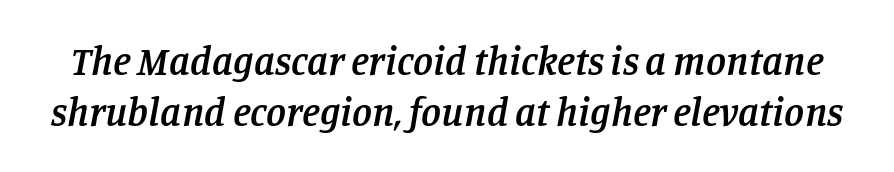
{"serif": "yes", "italic": "yes", "lean": "right", "slant_degrees": 11, "bold": "semi", "weight": "semibold", "width": "normal", "stroke_contrast": "low", "x_height": "large", "monospaced": "no", "underline": "no", "line_spacing": "normal", "line_spacing_ratio": 1.28, "letter_spacing": "normal", "letter_spacing_em": 0.0, "glyph_px": 40}
